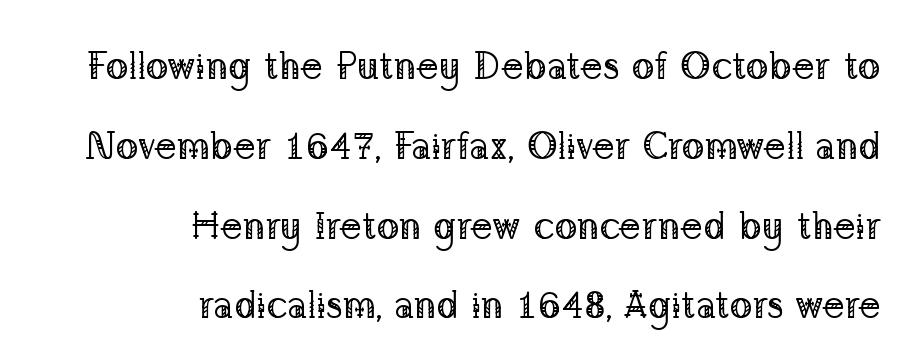
The image shows 38 px regular-weight serif type, upright; set right-aligned, loose line spacing (2.1x), normal letter spacing, not underlined; low stroke contrast and a medium x-height.
